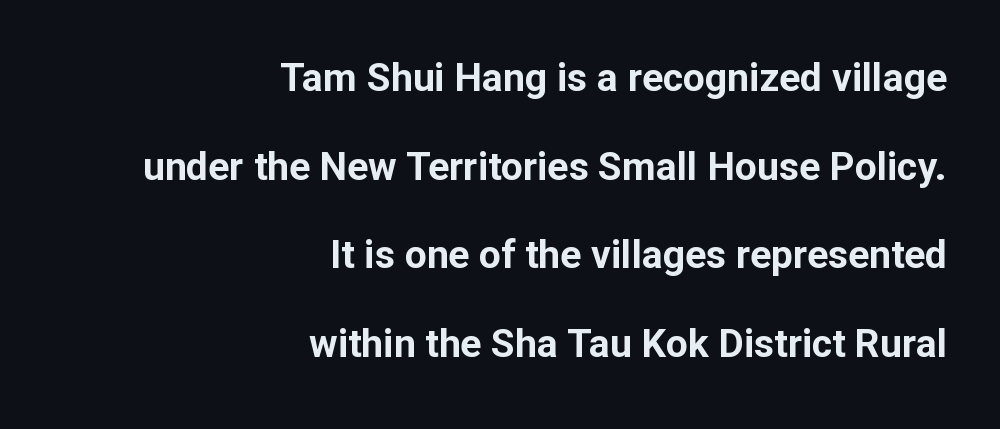
The image shows 39 px bold sans-serif type, upright; set right-aligned, loose line spacing (2.27x), normal letter spacing, not underlined; low stroke contrast and a medium x-height.
